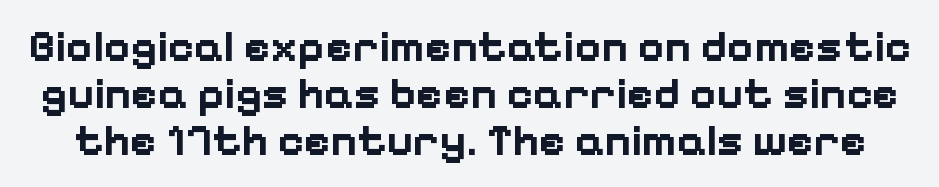
{"serif": "no", "italic": "no", "bold": "yes", "weight": "bold", "width": "normal", "stroke_contrast": "low", "x_height": "medium", "monospaced": "no", "underline": "no", "line_spacing": "tight", "line_spacing_ratio": 1.04, "letter_spacing": "normal", "letter_spacing_em": 0.0, "glyph_px": 45}
